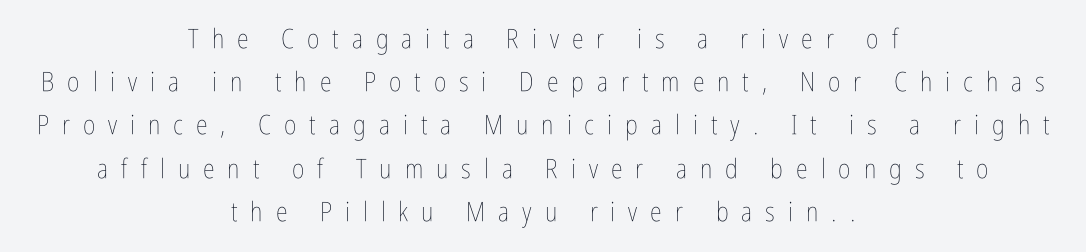
The rendering positions every line midway between the sides. Counters stay open thanks to moderate or lighter strokes. Interline gaps are of average width in this sample. Upright lettering throughout.
